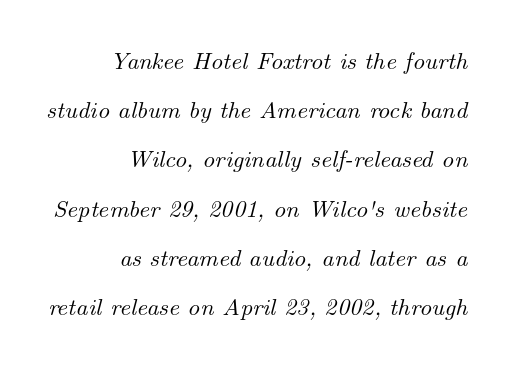
The image shows 24 px text type, italic (leaning right); set right-aligned, loose line spacing (2.05x), normal letter spacing, not underlined.
